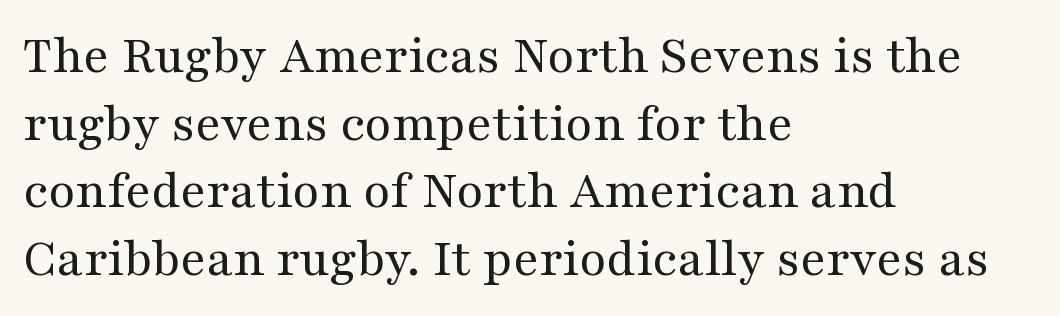
Q: Is the text bold? A: No.
Q: Is the text italic (slanted)? A: No, it is upright.
Q: Is the typeface a serif or a sans-serif typeface? A: Serif.
Q: Is the text underlined? A: No.
Q: How is the paragraph aligned? A: Left-aligned.
Q: Is the spacing between letters normal or unusually wide? A: Normal.
Q: Width (condensed, normal, or wide)? A: Wide.
Q: Stroke contrast? A: Medium.
Q: x-height? A: Medium.
Q: Monospaced? A: No.
